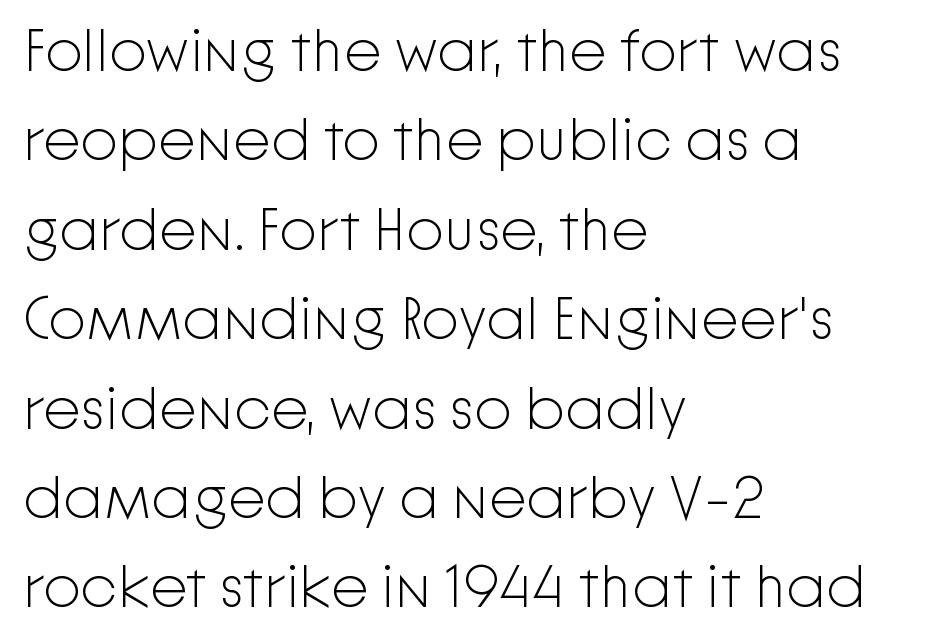
Q: Is the text bold? A: No.
Q: Is the text italic (slanted)? A: No, it is upright.
Q: Is the typeface a serif or a sans-serif typeface? A: Sans-serif.
Q: Is the text underlined? A: No.
Q: How is the paragraph aligned? A: Left-aligned.
Q: Is the spacing between letters normal or unusually wide? A: Normal.
Q: Is the spacing between lines tight, normal or loose? A: Normal.
Q: Width (condensed, normal, or wide)? A: Normal.
Q: Stroke contrast? A: Low.
Q: x-height? A: Medium.
Q: Monospaced? A: No.
